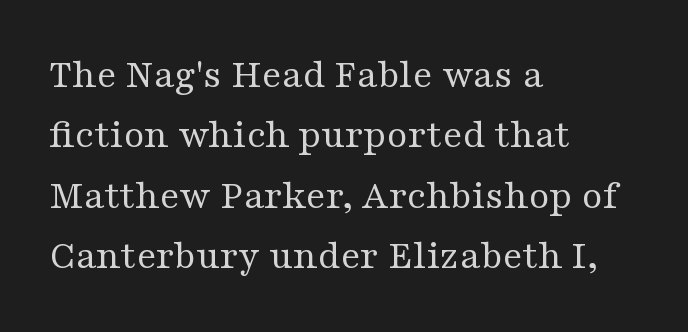
Q: Is the text bold? A: No.
Q: Is the text italic (slanted)? A: No, it is upright.
Q: Is the typeface a serif or a sans-serif typeface? A: Serif.
Q: Is the text underlined? A: No.
Q: How is the paragraph aligned? A: Left-aligned.
Q: Is the spacing between letters normal or unusually wide? A: Normal.
Q: Is the spacing between lines tight, normal or loose? A: Normal.
Q: Width (condensed, normal, or wide)? A: Wide.
Q: Stroke contrast? A: Medium.
Q: x-height? A: Medium.
Q: Monospaced? A: No.
